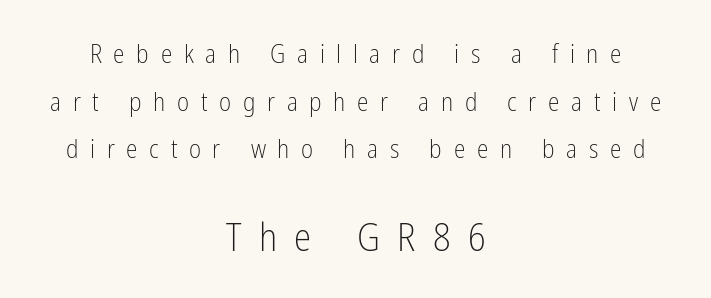
Reading down the block, each line starts at a different indent, mirrored at its end. Weight: regular or lighter. The face used here appears at its bigger size in the lower chunk. You can tell it's not italic because the verticals are truly vertical.
